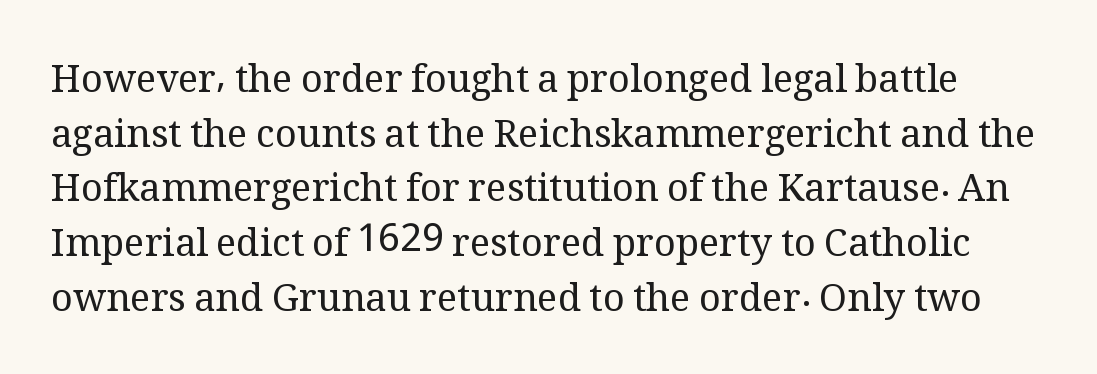
Words appear dense and cohesive because spacing is normal. The letterforms sit at book weight or below. The letters stand upright; this is a roman face. This sample has the flowing, uneven cadence of proportional lettering. Any mark beneath the type? The region is blank. Each letter's strokes conclude with small projecting serifs.
